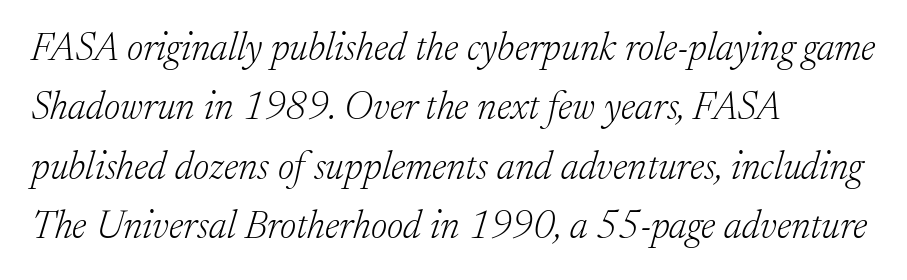
Notice how the stems are inclined rather than vertical — that's the hallmark of italics. The font is comparable to plain body text, perhaps lighter. The leading is moderate, giving the passage an even texture. Does extra space separate the letters? No, they use regular spacing. Lines of text with bare space underneath.
